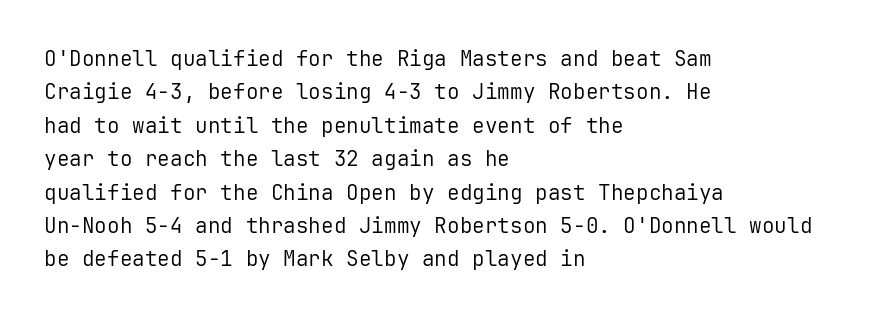
How would I describe the line gaps? Plain and ordinary. Weight: in the light-to-regular range. The type is set solid horizontally, with unmodified tracking. The lines are quadded left.
